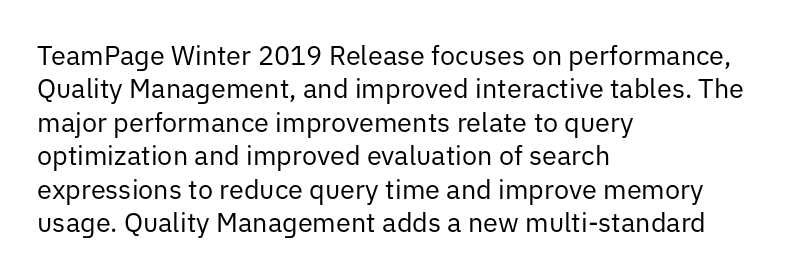
Q: Is the text bold? A: No.
Q: Is the text italic (slanted)? A: No, it is upright.
Q: Is the text underlined? A: No.
Q: How is the paragraph aligned? A: Left-aligned.
Q: Is the spacing between letters normal or unusually wide? A: Normal.
